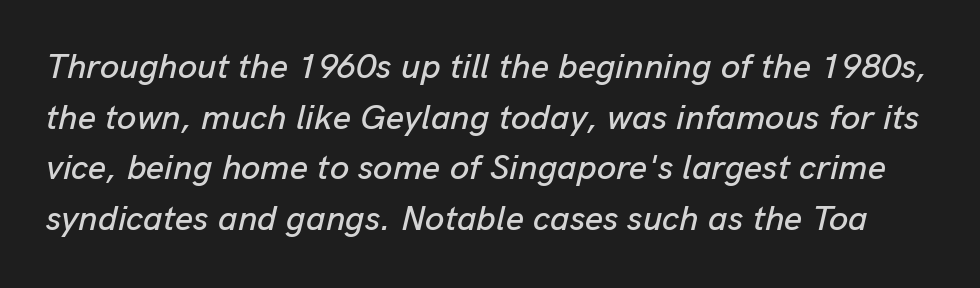
Q: Is the text italic (slanted)? A: Yes, it leans right by about 13 degrees.
Q: Is the text underlined? A: No.
Q: Is the spacing between letters normal or unusually wide? A: Normal.
Q: Is the spacing between lines tight, normal or loose? A: Normal.
Q: Width (condensed, normal, or wide)? A: Normal.
Q: Stroke contrast? A: Low.
Q: x-height? A: Medium.
Q: Monospaced? A: No.
